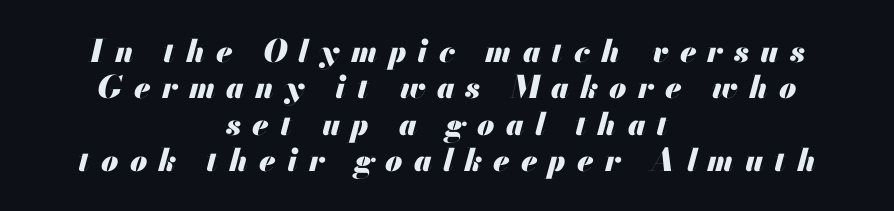
The image shows 31 px heavy type, italic (leaning right); set centered, line spacing 1.17x, unusually wide letter spacing (+0.36 em), not underlined; medium stroke contrast and a small x-height.
